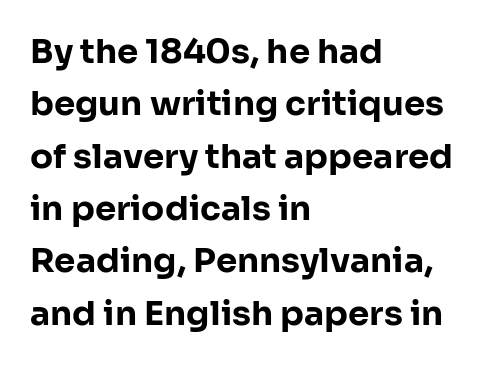
{"serif": "no", "italic": "no", "bold": "yes", "weight": "bold", "width": "normal", "stroke_contrast": "low", "x_height": "medium", "monospaced": "no", "underline": "no", "align": "left", "line_spacing": "normal", "line_spacing_ratio": 1.54, "letter_spacing": "normal", "letter_spacing_em": 0.0, "glyph_px": 34}
